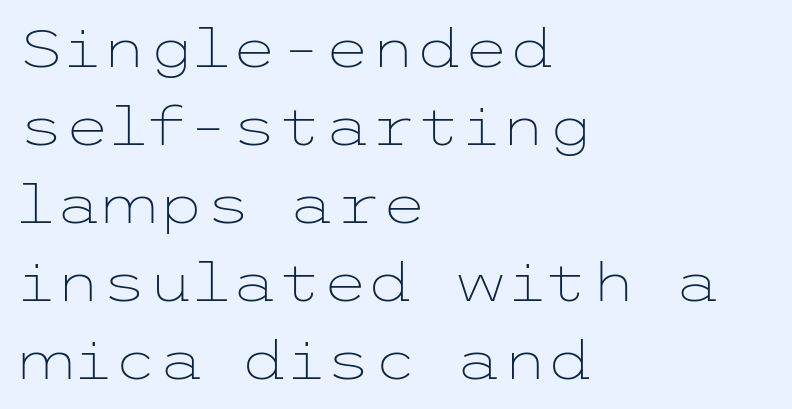
Is there any slant? The stems are plumb. Compared with typical paragraphs, the rows here are spaced about the same. Glyph-to-glyph distance matches everyday printed text. The specimen omits any rule beneath the text block's lines. In terms of letterform style, serifs are entirely absent.
